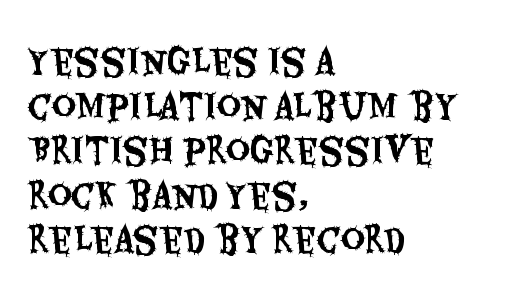
Q: Is the text italic (slanted)? A: No, it is upright.
Q: Is the typeface a serif or a sans-serif typeface? A: Sans-serif.
Q: Is the text underlined? A: No.
Q: How is the paragraph aligned? A: Left-aligned.
Q: Is the spacing between letters normal or unusually wide? A: Normal.
Q: Is the spacing between lines tight, normal or loose? A: Normal.
Q: Width (condensed, normal, or wide)? A: Condensed.
Q: Stroke contrast? A: Medium.
Q: x-height? A: Large.
Q: Monospaced? A: No.
